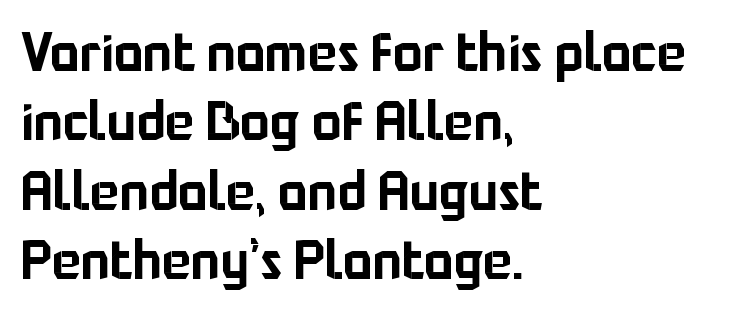
The designer left line spacing at the default. Check the space under the baseline: it is left empty. The face used here is a sans, in the tradition of grotesques and geometrics. The passage shown is typed in a proportional face where columns would drift. The horizontal fit of the characters is conventional and even. A typesetter would mark this as roman, not italic.
